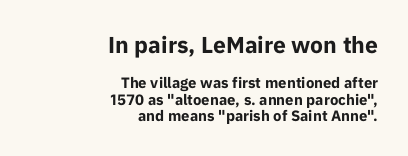
Characters follow at the spacing the type designer built in. The initial chunk of copy outweighs the following chunk in type size. The lines in this sample share a right terminus and differ only in where they begin. Rule under the text: the space is simply empty. The font is running at its bold setting.
